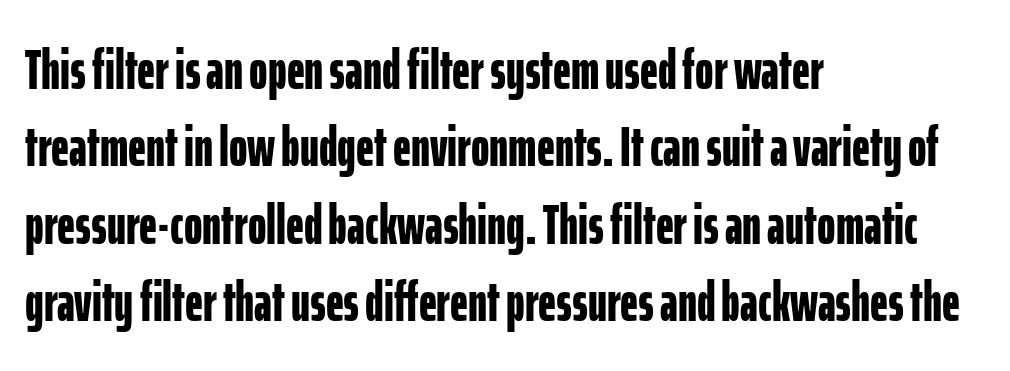
{"serif": "no", "italic": "no", "bold": "yes", "weight": "bold", "width": "condensed", "stroke_contrast": "low", "x_height": "medium", "monospaced": "no", "underline": "no", "align": "left", "line_spacing": "normal", "line_spacing_ratio": 1.38, "letter_spacing": "normal", "letter_spacing_em": 0.0, "glyph_px": 56}
